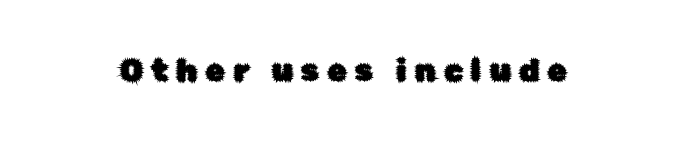
The image shows 31 px sans-serif type, upright; set unusually wide letter spacing (+0.27 em), not underlined; low stroke contrast and a medium x-height.
